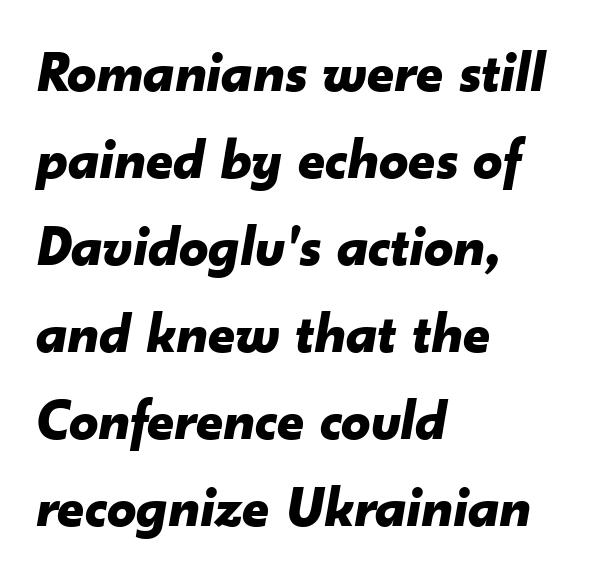
Q: Is the text bold? A: Yes.
Q: Is the text italic (slanted)? A: Yes, it leans right by about 10 degrees.
Q: Is the text underlined? A: No.
Q: How is the paragraph aligned? A: Left-aligned.
Q: Is the spacing between letters normal or unusually wide? A: Normal.
Q: Is the spacing between lines tight, normal or loose? A: Normal.
Q: Width (condensed, normal, or wide)? A: Normal.
Q: Stroke contrast? A: Low.
Q: x-height? A: Small.
Q: Monospaced? A: No.
